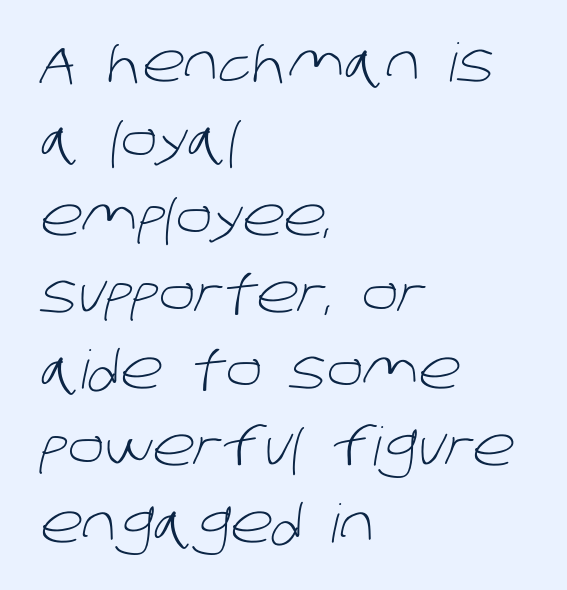
The image shows 53 px light sans-serif type; set left-aligned, normal line spacing (1.45x), normal letter spacing, not underlined; low stroke contrast and a large x-height.
